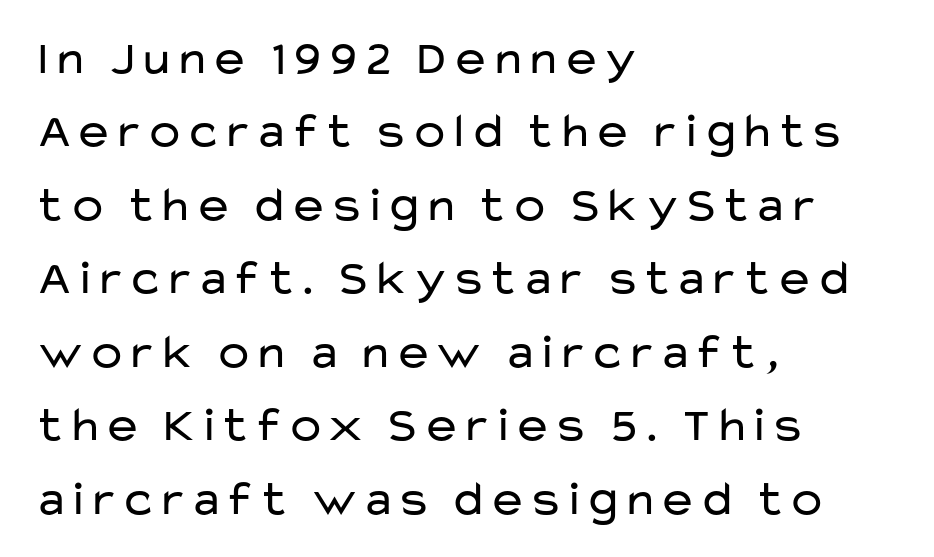
Q: Is the text bold? A: No.
Q: Is the text italic (slanted)? A: No, it is upright.
Q: Is the typeface a serif or a sans-serif typeface? A: Sans-serif.
Q: Is the text underlined? A: No.
Q: How is the paragraph aligned? A: Left-aligned.
Q: Is the spacing between letters normal or unusually wide? A: Normal.
Q: Is the spacing between lines tight, normal or loose? A: Normal.
Q: Width (condensed, normal, or wide)? A: Wide.
Q: Stroke contrast? A: Low.
Q: x-height? A: Medium.
Q: Monospaced? A: No.
